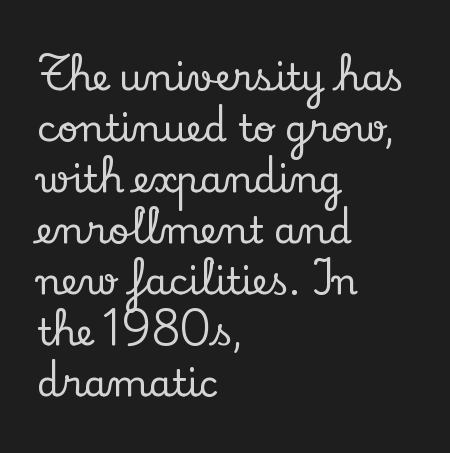
Are there feet on the stems? There are — it's a serif. The face used here is proportionally spaced, like ordinary book or web type. Unmarked baselines from the first word to the last. Line spacing here is normal.
